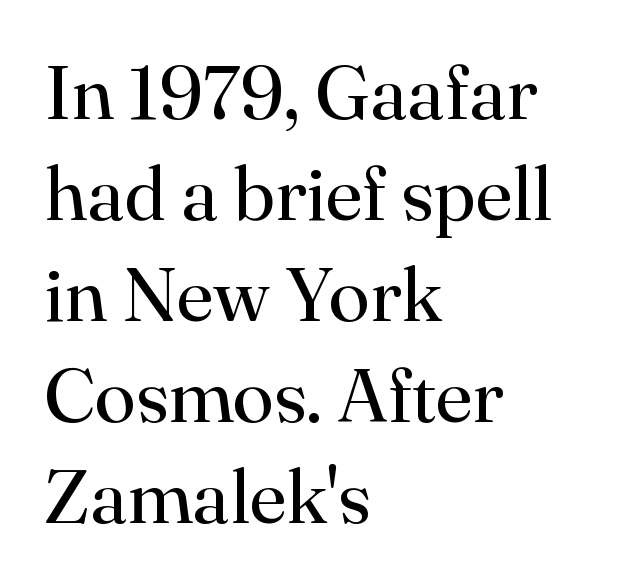
Q: Is the text bold? A: No.
Q: Is the text italic (slanted)? A: No, it is upright.
Q: Is the typeface a serif or a sans-serif typeface? A: Serif.
Q: Is the text underlined? A: No.
Q: How is the paragraph aligned? A: Left-aligned.
Q: Is the spacing between letters normal or unusually wide? A: Normal.
Q: Is the spacing between lines tight, normal or loose? A: Normal.
Q: Width (condensed, normal, or wide)? A: Normal.
Q: Stroke contrast? A: High.
Q: x-height? A: Small.
Q: Monospaced? A: No.
